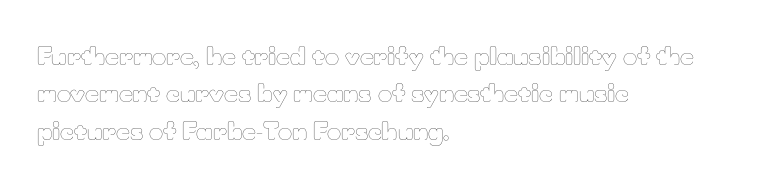
Q: Is the text bold? A: No.
Q: Is the text italic (slanted)? A: No, it is upright.
Q: Is the text underlined? A: No.
Q: How is the paragraph aligned? A: Left-aligned.
Q: Is the spacing between letters normal or unusually wide? A: Normal.
Q: Is the spacing between lines tight, normal or loose? A: Normal.
